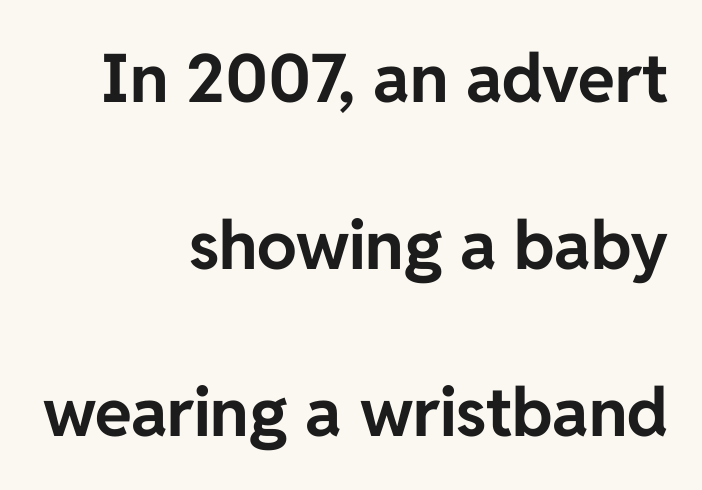
The area under the type is left untouched. Reading down the block, your eye finds every line finishing at a fixed right position. Italic? Not at all — the glyphs are vertical. Are there feet on the stems? There aren't — it's a sans. Think of a printed novel: that variable character pitch is what you see here. Tracking value appears to be zero — textbook default spacing.
